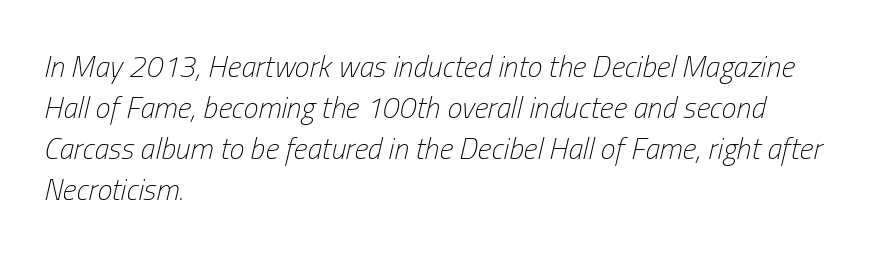
{"italic": "yes", "lean": "right", "slant_degrees": 13, "bold": "no", "weight": "light", "width": "condensed", "stroke_contrast": "low", "x_height": "medium", "monospaced": "no", "underline": "no", "align": "left", "line_spacing": "normal", "line_spacing_ratio": 1.37, "letter_spacing": "normal", "letter_spacing_em": 0.0, "glyph_px": 30}
